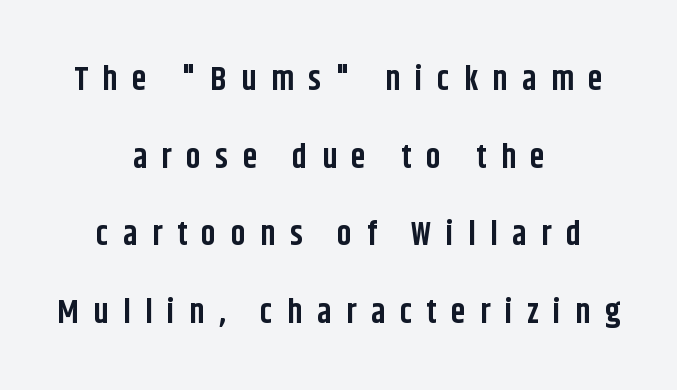
The image shows 33 px bold, condensed sans-serif type, upright; set centered, loose line spacing (2.35x), unusually wide letter spacing (+0.44 em), not underlined; low stroke contrast and a large x-height.
